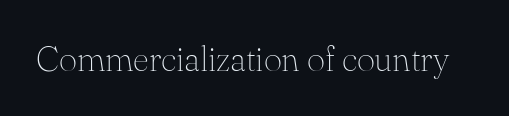
Q: Is the text bold? A: No.
Q: Is the text italic (slanted)? A: No, it is upright.
Q: Is the typeface a serif or a sans-serif typeface? A: Serif.
Q: Is the text underlined? A: No.
Q: Is the spacing between letters normal or unusually wide? A: Normal.
Q: Width (condensed, normal, or wide)? A: Normal.
Q: Stroke contrast? A: Medium.
Q: x-height? A: Small.
Q: Monospaced? A: No.
